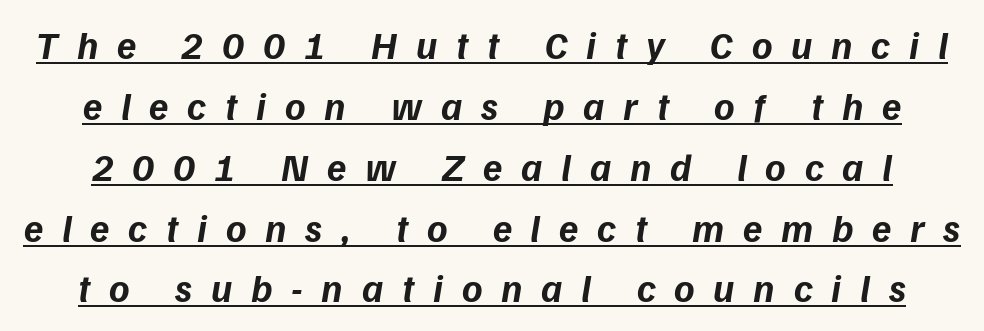
The image shows 39 px bold sans-serif type; set normal line spacing (1.56x), unusually wide letter spacing (+0.48 em), underlined; low stroke contrast and a medium x-height.
